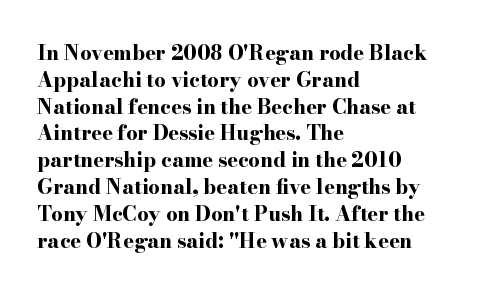
{"italic": "no", "bold": "yes", "underline": "no", "align": "left", "line_spacing": "normal", "line_spacing_ratio": 1.34, "letter_spacing": "normal", "letter_spacing_em": 0.0, "glyph_px": 20}
